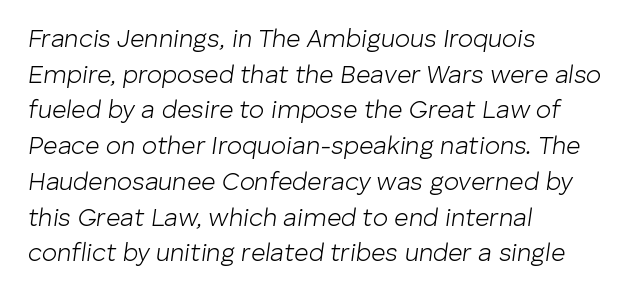
The image shows 25 px text type, italic (leaning right); set left-aligned, normal line spacing (1.43x), normal letter spacing, not underlined.
